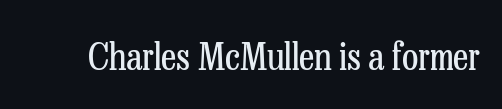
{"serif": "yes", "italic": "no", "bold": "no", "weight": "regular", "width": "condensed", "stroke_contrast": "low", "x_height": "medium", "monospaced": "no", "underline": "no", "letter_spacing": "normal", "letter_spacing_em": 0.0, "glyph_px": 38}
